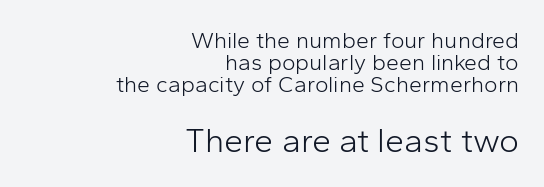
The space beneath each line is pristine and unruled. Spacing verdict: proportional, widths tailored to each character. The setting favours the right margin, as signatures and pull-quotes sometimes do. The rendering keeps characters at their native spacing. If you squint, the bottom block still reads clearly — it's the larger of the two.
